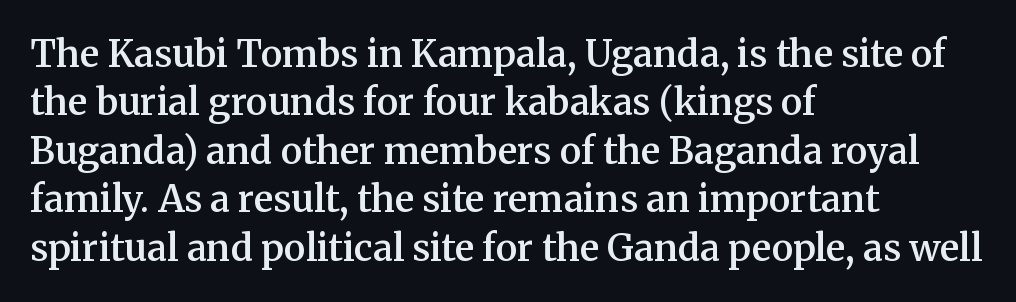
Q: Is the text bold? A: Semi-bold.
Q: Is the text italic (slanted)? A: No, it is upright.
Q: Is the typeface a serif or a sans-serif typeface? A: Serif.
Q: Is the text underlined? A: No.
Q: How is the paragraph aligned? A: Left-aligned.
Q: Is the spacing between letters normal or unusually wide? A: Normal.
Q: Is the spacing between lines tight, normal or loose? A: Normal.
Q: Width (condensed, normal, or wide)? A: Normal.
Q: Stroke contrast? A: Medium.
Q: x-height? A: Medium.
Q: Monospaced? A: No.
